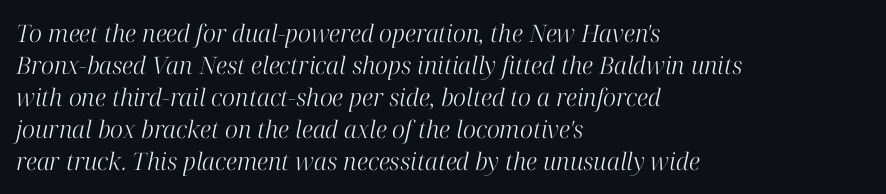
{"italic": "yes", "lean": "right", "slant_degrees": 12, "bold": "no", "underline": "no", "align": "left", "line_spacing": "normal", "line_spacing_ratio": 1.33, "letter_spacing": "normal", "letter_spacing_em": 0.0, "glyph_px": 24}
